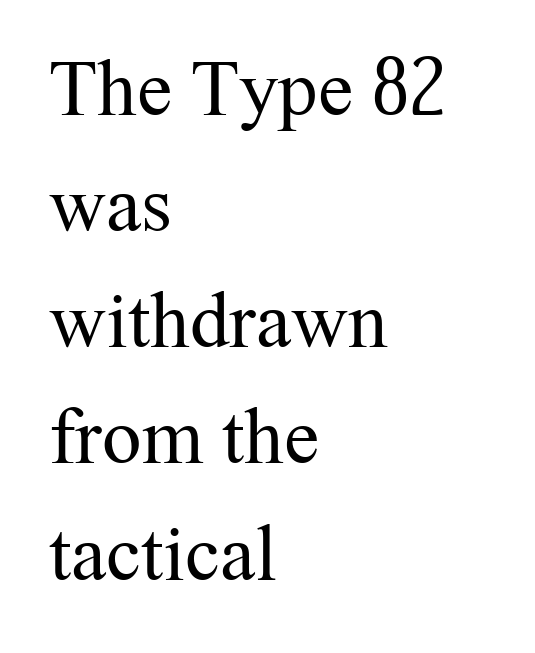
Q: Is the text bold? A: No.
Q: Is the text italic (slanted)? A: No, it is upright.
Q: Is the typeface a serif or a sans-serif typeface? A: Serif.
Q: Is the text underlined? A: No.
Q: How is the paragraph aligned? A: Left-aligned.
Q: Is the spacing between letters normal or unusually wide? A: Normal.
Q: Is the spacing between lines tight, normal or loose? A: Normal.
Q: Width (condensed, normal, or wide)? A: Normal.
Q: Stroke contrast? A: Medium.
Q: x-height? A: Medium.
Q: Monospaced? A: No.
